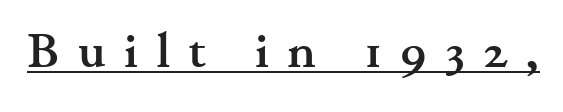
Q: Is the text bold? A: Yes.
Q: Is the text italic (slanted)? A: No, it is upright.
Q: Is the typeface a serif or a sans-serif typeface? A: Serif.
Q: Is the text underlined? A: Yes.
Q: Is the spacing between letters normal or unusually wide? A: Unusually wide.
Q: Width (condensed, normal, or wide)? A: Wide.
Q: Stroke contrast? A: Medium.
Q: x-height? A: Small.
Q: Monospaced? A: No.
